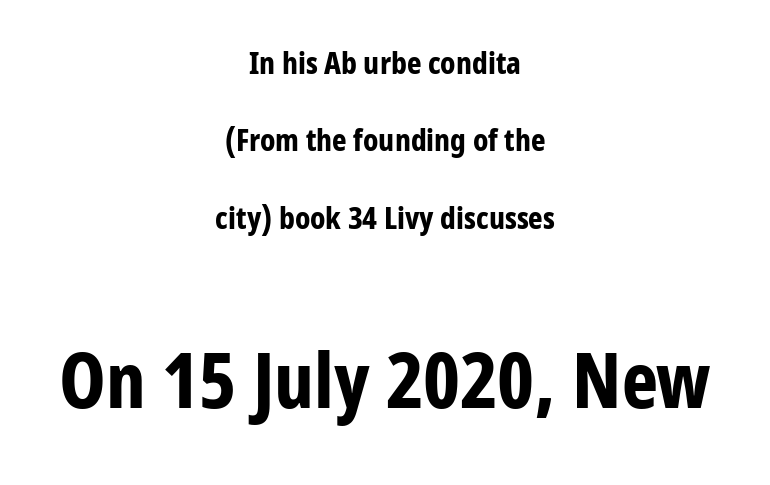
The zone under the glyphs is completely vacant. Layout note: lines centered. The lines are spread far apart with generous leading. Is this a sans? Yes — the strokes have no serifs. Spacing between characters is what you'd get straight out of the box.
